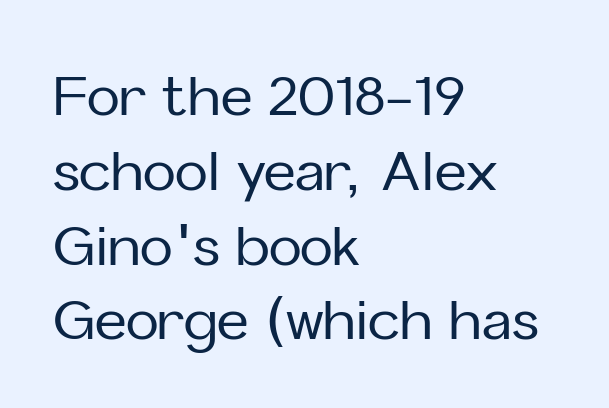
This block has exactly the height ordinary leading produces. Note: no serifs on the glyphs. All the whitespace from short lines collects on the right. Compared with typical body copy, the letter spacing here is the same. Is there any slant? The stems are plumb. Is this a fixed-width face? No — the glyphs have proportional, varying widths.
